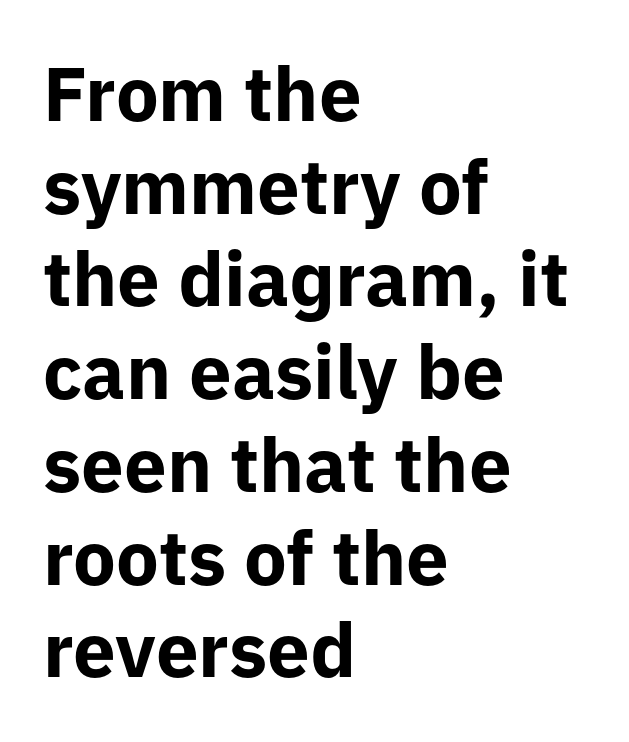
The image shows 76 px bold sans-serif type, upright; set left-aligned, line spacing 1.22x, normal letter spacing, not underlined; low stroke contrast and a medium x-height.
